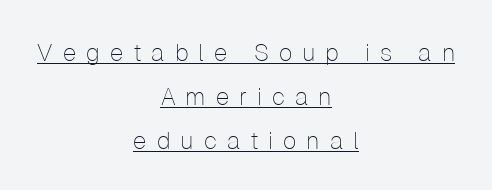
{"italic": "no", "bold": "no", "underline": "yes", "align": "center", "line_spacing_ratio": 1.84, "letter_spacing": "wide", "letter_spacing_em": 0.42, "glyph_px": 24}
